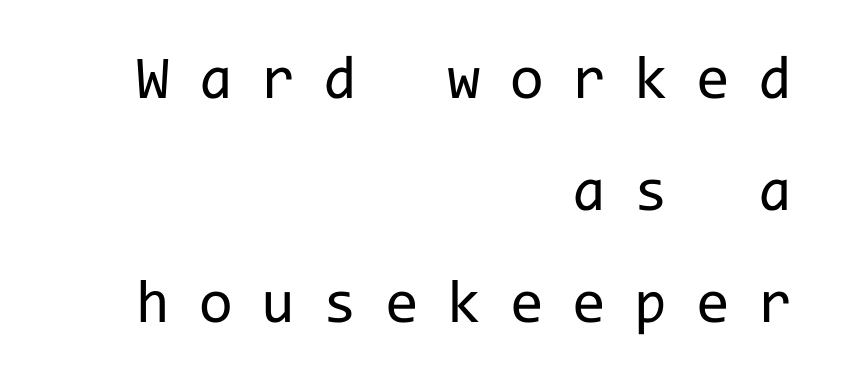
Q: Is the text bold? A: No.
Q: Is the text italic (slanted)? A: No, it is upright.
Q: Is the typeface a serif or a sans-serif typeface? A: Sans-serif.
Q: Is the text underlined? A: No.
Q: How is the paragraph aligned? A: Right-aligned.
Q: Is the spacing between letters normal or unusually wide? A: Unusually wide.
Q: Width (condensed, normal, or wide)? A: Normal.
Q: Stroke contrast? A: Low.
Q: x-height? A: Medium.
Q: Monospaced? A: Yes.
